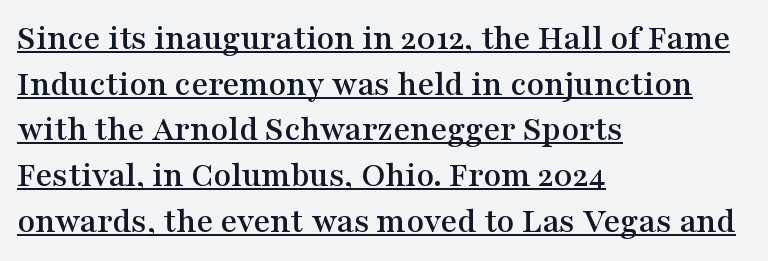
{"serif": "yes", "italic": "no", "width": "wide", "stroke_contrast": "medium", "x_height": "medium", "monospaced": "no", "underline": "yes", "align": "left", "line_spacing": "normal", "line_spacing_ratio": 1.27, "letter_spacing": "normal", "letter_spacing_em": 0.0, "glyph_px": 36}
